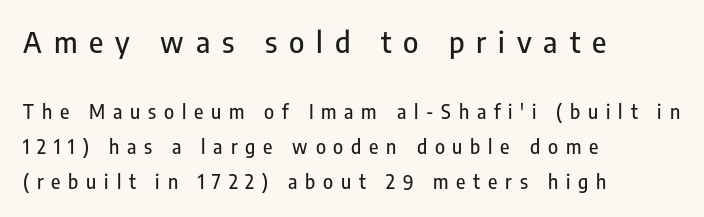
Q: Is the text italic (slanted)? A: No, it is upright.
Q: Is the typeface a serif or a sans-serif typeface? A: Sans-serif.
Q: Is the text underlined? A: No.
Q: How is the paragraph aligned? A: Left-aligned.
Q: Is the spacing between letters normal or unusually wide? A: Unusually wide.
Q: Which block of text is set in a larger size, the first (top) or the second (bottom)? A: The first (top) one.
Q: Width (condensed, normal, or wide)? A: Condensed.
Q: Stroke contrast? A: Low.
Q: x-height? A: Medium.
Q: Monospaced? A: No.
